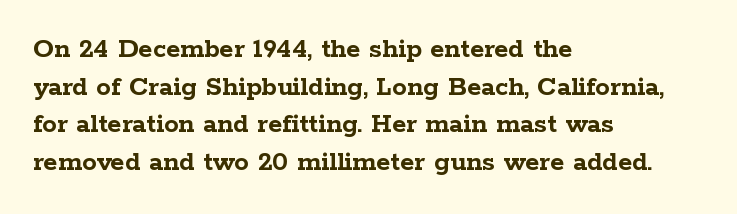
I'd describe the lettering as bold — thick and assertive. The rendering anchors every line to the left-hand side. Character widths vary here, with narrow letters taking less room than wide ones. Plain, unruled lines of type. The passage shown has conventional tracking throughout. Little horizontal feet cap the strokes, marking this as serif type.
